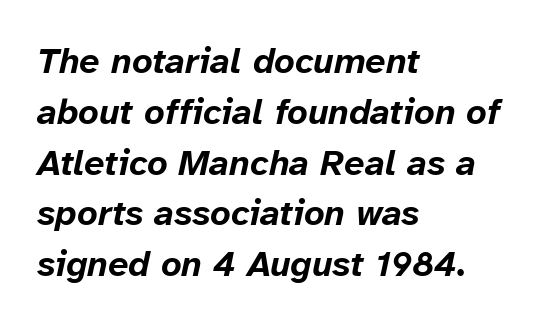
{"italic": "yes", "lean": "right", "slant_degrees": 12, "bold": "yes", "weight": "bold", "width": "normal", "stroke_contrast": "low", "x_height": "medium", "monospaced": "no", "underline": "no", "align": "left", "line_spacing": "normal", "line_spacing_ratio": 1.41, "letter_spacing": "normal", "letter_spacing_em": 0.0, "glyph_px": 36}
